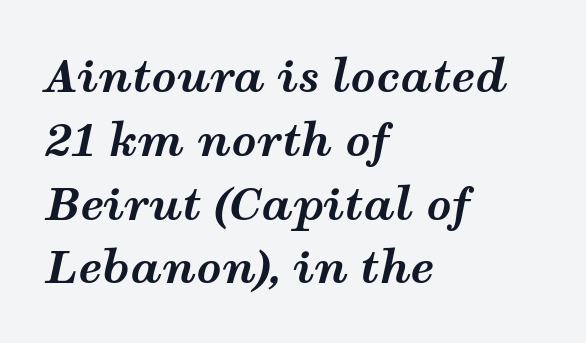
The image shows 44 px bold, wide type, italic (leaning right); set left-aligned, normal line spacing (1.45x), normal letter spacing, not underlined; medium stroke contrast and a medium x-height.
